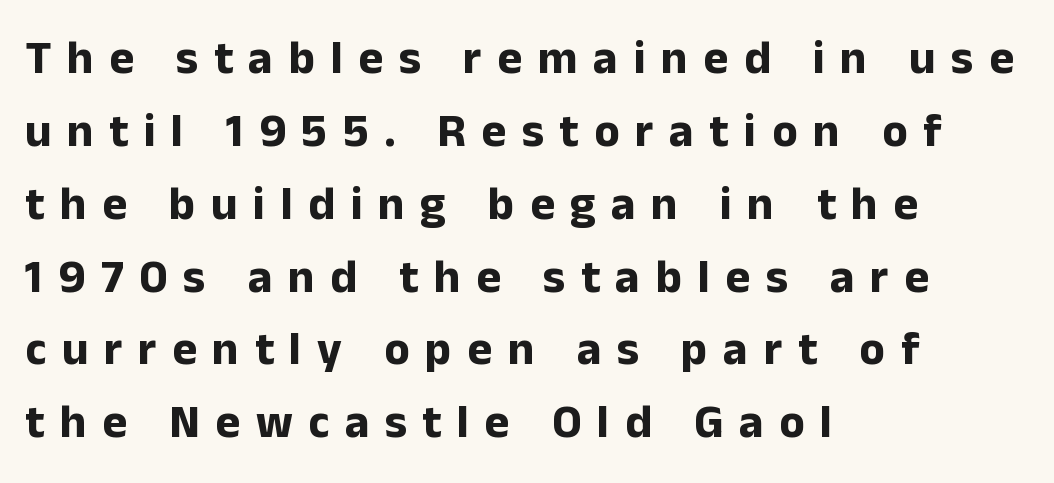
Q: Is the text bold? A: Yes.
Q: Is the text italic (slanted)? A: No, it is upright.
Q: Is the typeface a serif or a sans-serif typeface? A: Sans-serif.
Q: Is the text underlined? A: No.
Q: How is the paragraph aligned? A: Left-aligned.
Q: Is the spacing between letters normal or unusually wide? A: Unusually wide.
Q: Is the spacing between lines tight, normal or loose? A: Normal.
Q: Width (condensed, normal, or wide)? A: Normal.
Q: Stroke contrast? A: Low.
Q: x-height? A: Medium.
Q: Monospaced? A: No.
